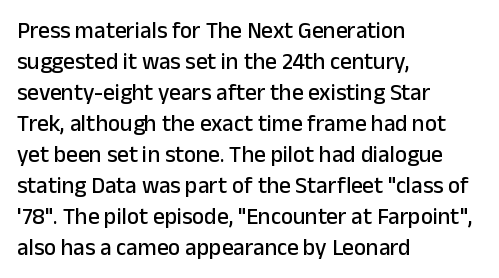
Q: Is the text italic (slanted)? A: No, it is upright.
Q: Is the text underlined? A: No.
Q: How is the paragraph aligned? A: Left-aligned.
Q: Is the spacing between letters normal or unusually wide? A: Normal.
Q: Is the spacing between lines tight, normal or loose? A: Normal.
